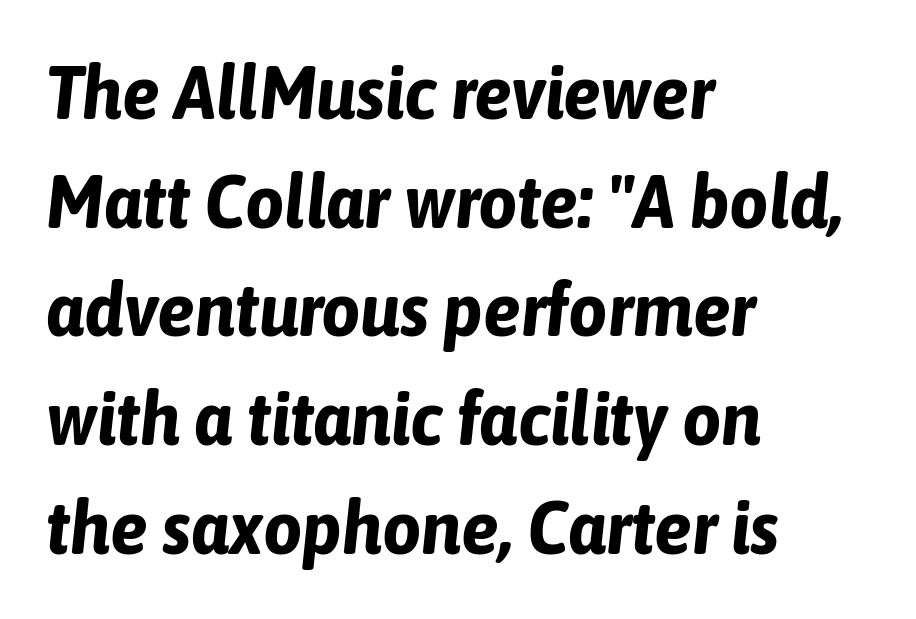
Q: Is the text bold? A: Yes.
Q: Is the text italic (slanted)? A: Yes, it leans right by about 6 degrees.
Q: Is the text underlined? A: No.
Q: How is the paragraph aligned? A: Left-aligned.
Q: Is the spacing between letters normal or unusually wide? A: Normal.
Q: Is the spacing between lines tight, normal or loose? A: Normal.
Q: Width (condensed, normal, or wide)? A: Condensed.
Q: Stroke contrast? A: Low.
Q: x-height? A: Medium.
Q: Monospaced? A: No.
